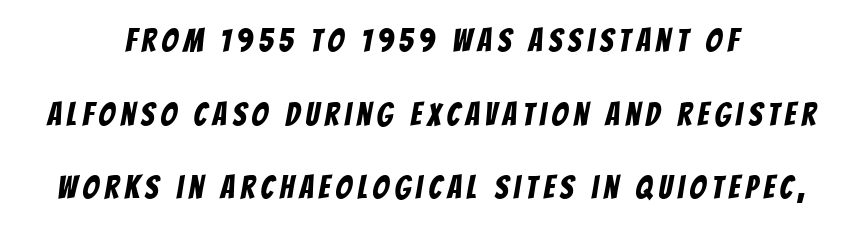
{"serif": "no", "width": "condensed", "stroke_contrast": "low", "x_height": "large", "monospaced": "no", "underline": "no", "align": "center", "line_spacing": "loose", "line_spacing_ratio": 2.3, "glyph_px": 32}
